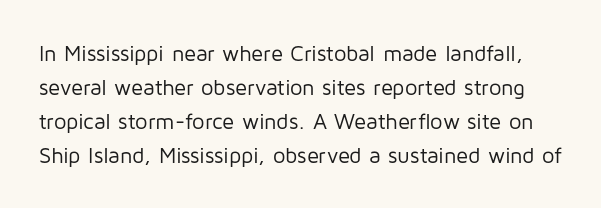
{"italic": "no", "bold": "no", "underline": "no", "line_spacing": "normal", "line_spacing_ratio": 1.55, "letter_spacing": "normal", "letter_spacing_em": 0.0, "glyph_px": 22}
